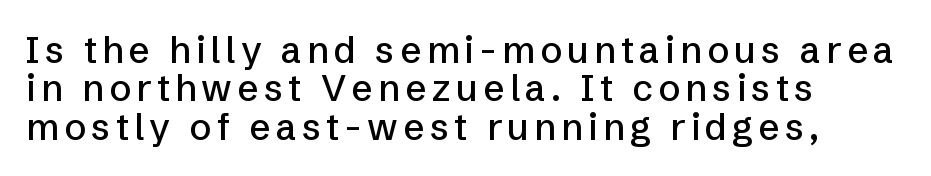
{"serif": "no", "italic": "no", "width": "normal", "stroke_contrast": "low", "x_height": "medium", "monospaced": "no", "underline": "no", "align": "left", "line_spacing": "tight", "line_spacing_ratio": 1.04, "glyph_px": 37}
